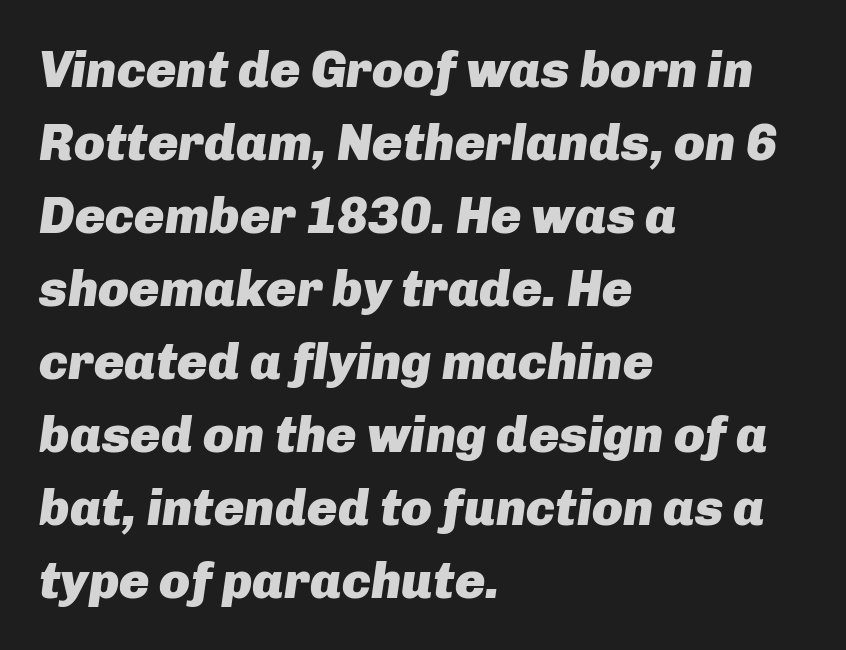
Q: Is the text bold? A: Yes.
Q: Is the text italic (slanted)? A: Yes, it leans right by about 8 degrees.
Q: Is the text underlined? A: No.
Q: How is the paragraph aligned? A: Left-aligned.
Q: Is the spacing between letters normal or unusually wide? A: Normal.
Q: Is the spacing between lines tight, normal or loose? A: Normal.
Q: Width (condensed, normal, or wide)? A: Normal.
Q: Stroke contrast? A: Low.
Q: x-height? A: Medium.
Q: Monospaced? A: No.
